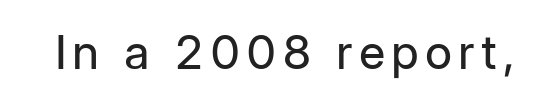
Rule under the text: the space is simply empty. Tall strokes in this sample are plumb rather than angled. Examine the stroke ends and you'll find no serifs. The cut favours lightness, reaching ordinary text weight at its darkest. Each letter keeps its own natural width here, so spacing adapts to shape.
